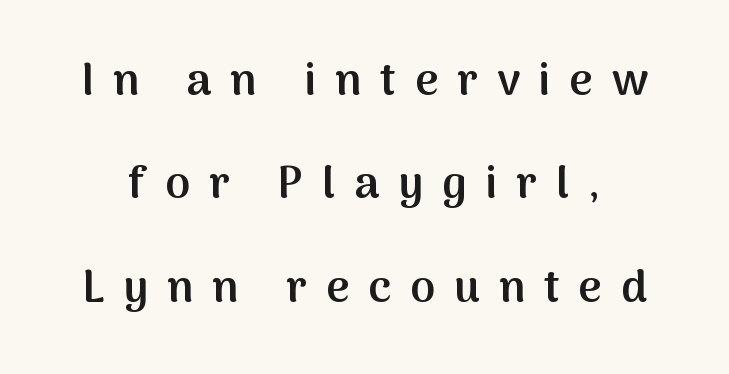
The image shows 45 px semibold sans-serif type, upright; set loose line spacing (2.3x), unusually wide letter spacing (+0.42 em), not underlined; medium stroke contrast and a medium x-height.
